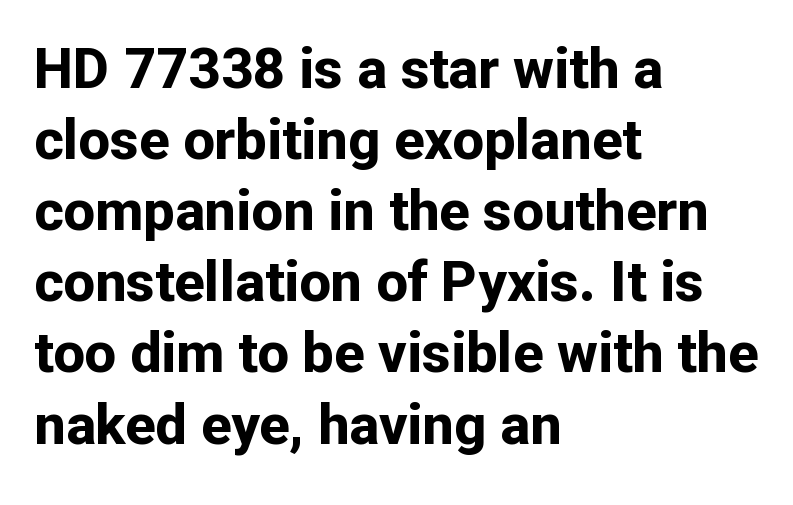
{"serif": "no", "italic": "no", "bold": "yes", "weight": "bold", "width": "normal", "stroke_contrast": "low", "x_height": "medium", "monospaced": "no", "underline": "no", "align": "left", "line_spacing": "normal", "line_spacing_ratio": 1.27, "letter_spacing": "normal", "letter_spacing_em": 0.0, "glyph_px": 56}
